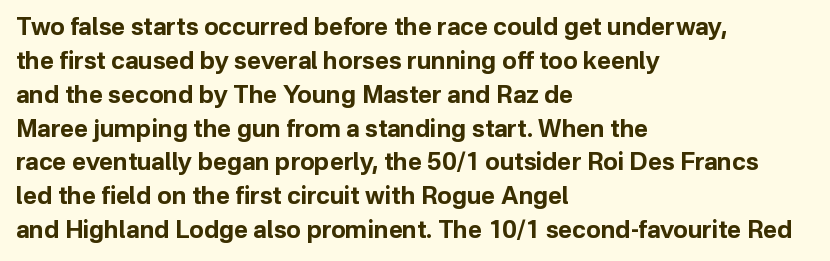
The image shows 24 px bold type, upright; set left-aligned, normal line spacing (1.41x), normal letter spacing, not underlined.
